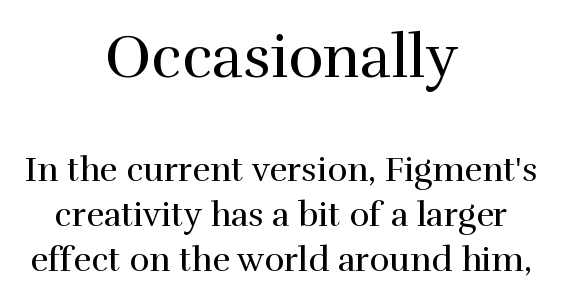
The image shows 60 px regular-weight serif type, upright; set centered, normal line spacing (1.33x), normal letter spacing, not underlined; the first (top) block is 1.76x larger; high stroke contrast and a medium x-height.
